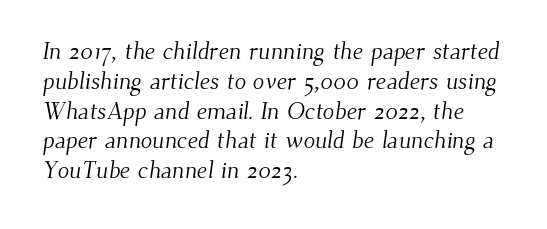
Just letters on the line, the space beneath them empty. Nothing heavy about these letters — not bold at all. There is no visible air inserted between adjacent glyphs. The text block is weighted toward the left margin, trailing off unevenly rightward.
